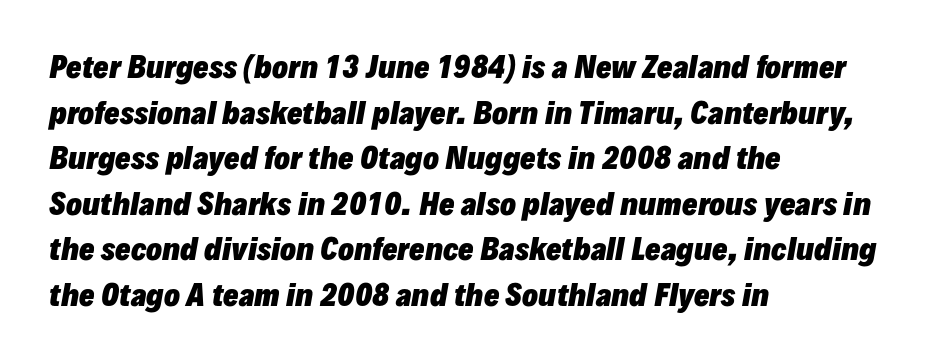
Q: Is the text bold? A: Yes.
Q: Is the text italic (slanted)? A: Yes, it leans right by about 10 degrees.
Q: Is the text underlined? A: No.
Q: How is the paragraph aligned? A: Left-aligned.
Q: Is the spacing between letters normal or unusually wide? A: Normal.
Q: Is the spacing between lines tight, normal or loose? A: Normal.
Q: Width (condensed, normal, or wide)? A: Normal.
Q: Stroke contrast? A: Low.
Q: x-height? A: Medium.
Q: Monospaced? A: No.
